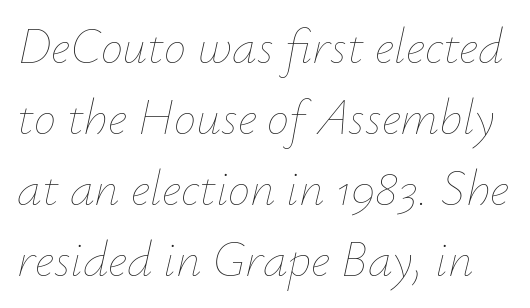
{"italic": "yes", "lean": "right", "slant_degrees": 12, "bold": "no", "weight": "thin", "width": "normal", "stroke_contrast": "low", "x_height": "small", "monospaced": "no", "underline": "no", "line_spacing": "normal", "line_spacing_ratio": 1.42, "letter_spacing": "normal", "letter_spacing_em": 0.0, "glyph_px": 50}
